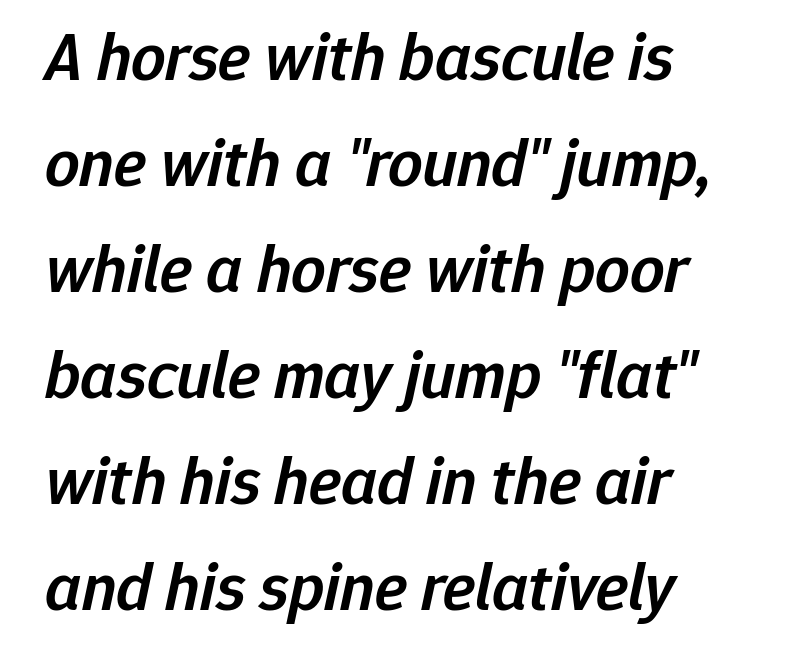
Descenders are the only things crossing below the line. Compared with an ordinary text face, these strokes are moderately heavier — a semibold. What's the leading like? Ordinary, nothing unusual. Character widths vary here, with narrow letters taking less room than wide ones.
